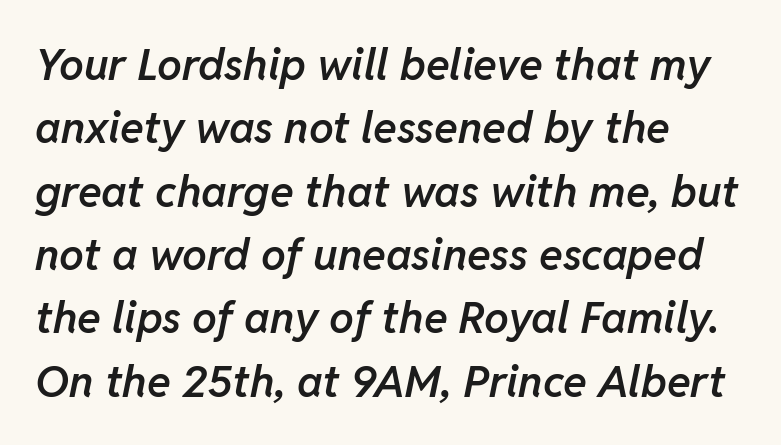
The image shows 44 px semibold type, italic (leaning right); set left-aligned, normal line spacing (1.44x), normal letter spacing, not underlined; low stroke contrast and a medium x-height.
